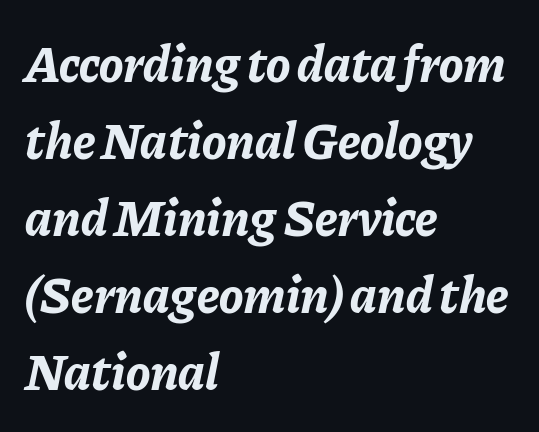
The specimen omits any rule beneath the text block's lines. Regular leading. Spacing verdict: proportional, widths tailored to each character. Characters are canted at an angle relative to the baseline's perpendicular. The setting favours the left margin, as ordinary paragraphs usually do. Letter spacing: default.
